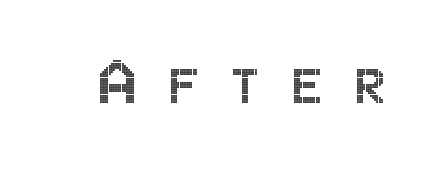
Varying glyph widths throughout — classic text-font behaviour. The tracking jumps out immediately: characters are airy and widely separated. A roman cut, with each character standing at attention. The glyphs are unaccompanied by any horizontal stroke below them.
